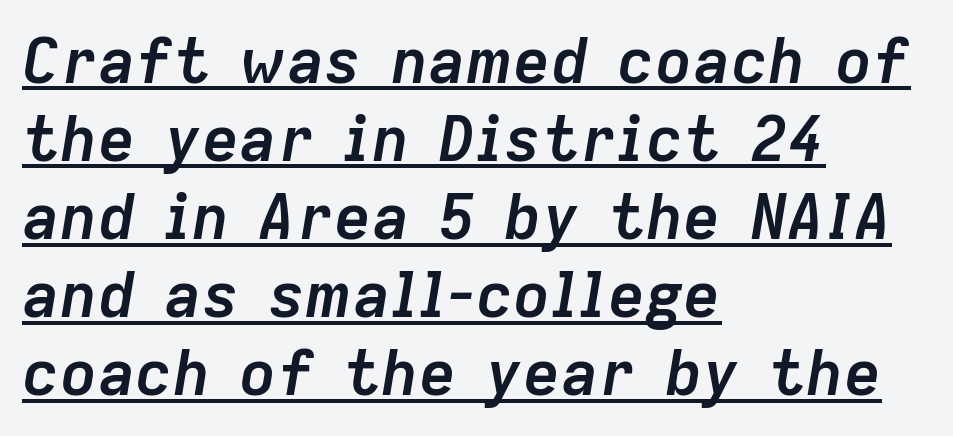
The image shows 63 px semibold type, italic (leaning right); set left-aligned, line spacing 1.24x, normal letter spacing, underlined; low stroke contrast and a medium x-height.
